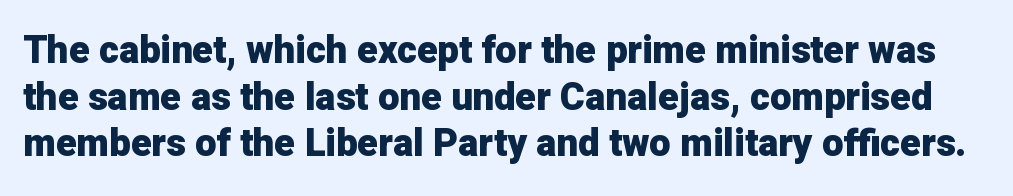
The rendering keeps characters at their native spacing. Every stem runs plumb, perpendicular to the baseline. The characters look thick and weighty, a clear bold. Examine the stroke ends and you'll find no serifs. The foot of each line stays bare and open.
